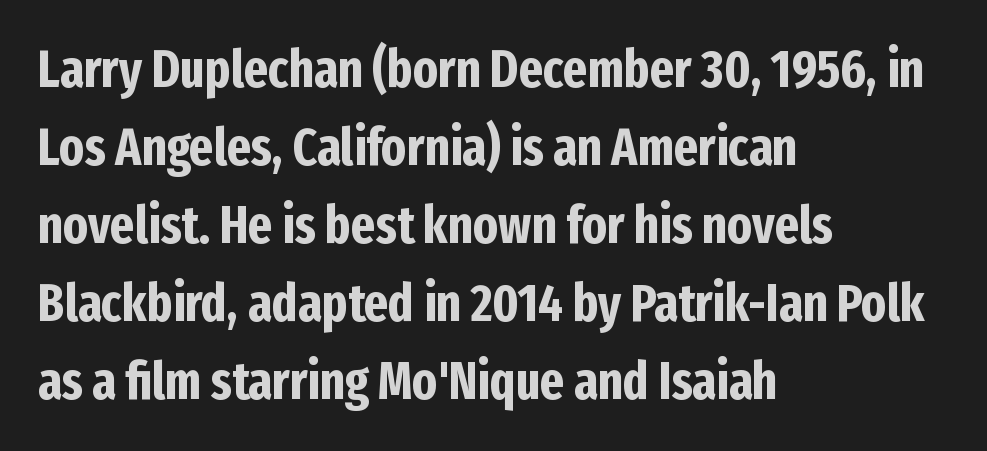
The image shows 52 px bold, condensed sans-serif type, upright; set left-aligned, normal line spacing (1.5x), normal letter spacing, not underlined; low stroke contrast and a medium x-height.
